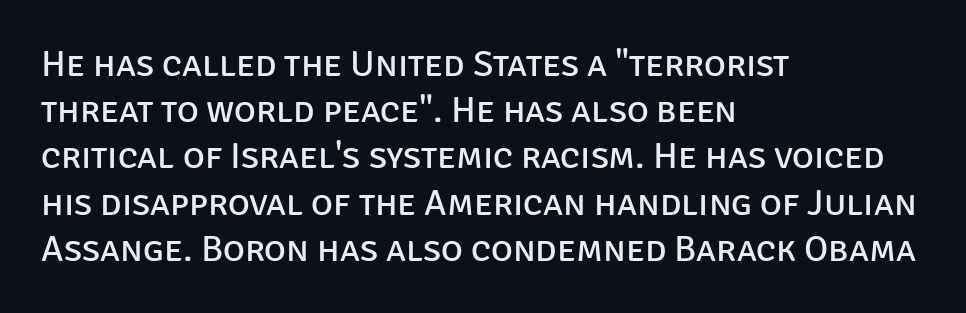
The image shows 37 px regular-weight sans-serif type, upright; set left-aligned, normal line spacing (1.25x), normal letter spacing, not underlined; low stroke contrast and a large x-height.
